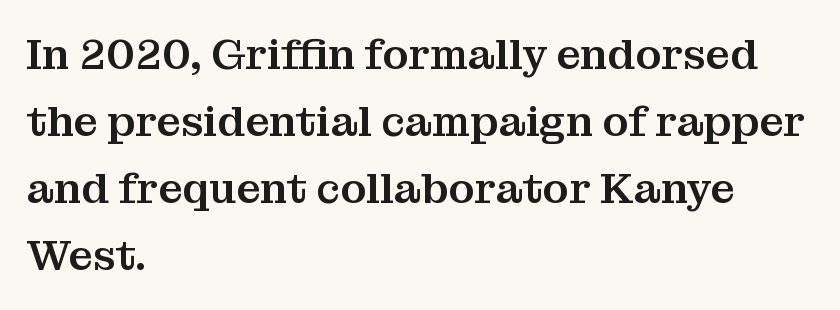
{"serif": "yes", "italic": "no", "width": "normal", "stroke_contrast": "medium", "x_height": "medium", "monospaced": "no", "underline": "no", "align": "left", "line_spacing": "normal", "line_spacing_ratio": 1.56, "letter_spacing": "normal", "letter_spacing_em": 0.0, "glyph_px": 43}
